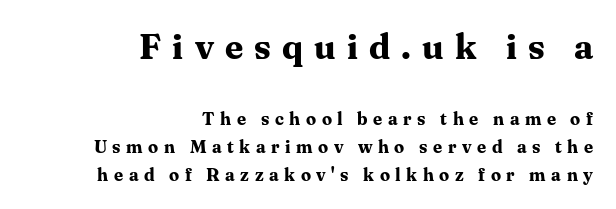
These words are printed bold, with thick strokes throughout. In terms of leading, this rendering sits right in the middle. Yep, those are serifs on the letters. In terms of posture, this sample is upright.
